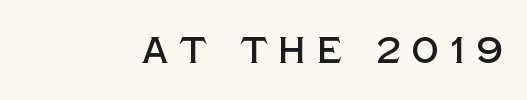
The image shows 37 px sans-serif type, upright; set unusually wide letter spacing (+0.27 em), not underlined; a large x-height.
